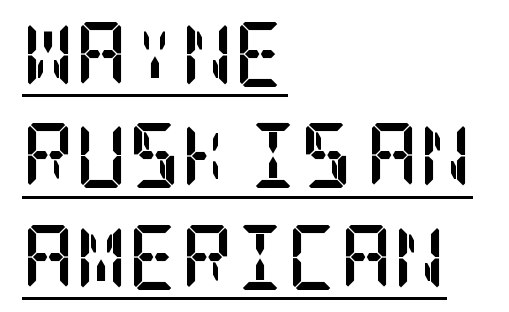
Q: Is the text bold? A: Yes.
Q: Is the text italic (slanted)? A: No, it is upright.
Q: Is the typeface a serif or a sans-serif typeface? A: Serif.
Q: Is the text underlined? A: Yes.
Q: How is the paragraph aligned? A: Left-aligned.
Q: Is the spacing between letters normal or unusually wide? A: Normal.
Q: Is the spacing between lines tight, normal or loose? A: Normal.
Q: Width (condensed, normal, or wide)? A: Condensed.
Q: Stroke contrast? A: Low.
Q: x-height? A: Large.
